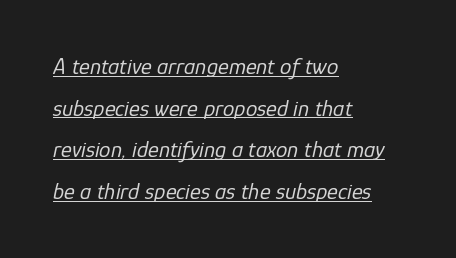
{"italic": "yes", "lean": "right", "slant_degrees": 12, "bold": "no", "underline": "yes", "align": "left", "line_spacing_ratio": 1.81, "letter_spacing": "normal", "letter_spacing_em": 0.0, "glyph_px": 23}
